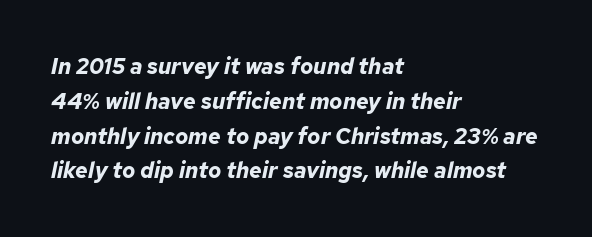
Inter-character spacing is left at the font's built-in metrics. Designer's note — italics engaged. Plenty of ink on the page — the face is bold. Line starts are locked; line ends wander. Glance below the letters and you will spot only blank space.
